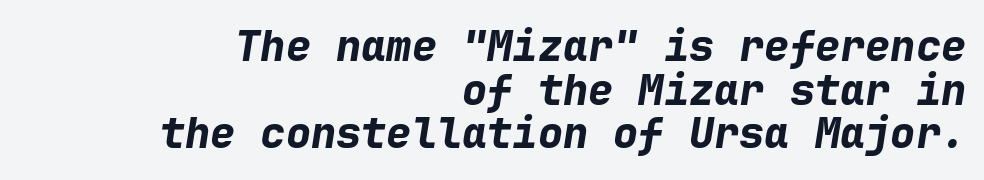
The passage shown is emphatically bold. Compared with typical paragraphs, the rows here are closer together. The face used here is rendered with its standard letterfit. Just letters on the line, the space beneath them empty. Caption: multi-line text, flush right, ragged left. Here the designer chose a console-style face with uniform glyph widths.
